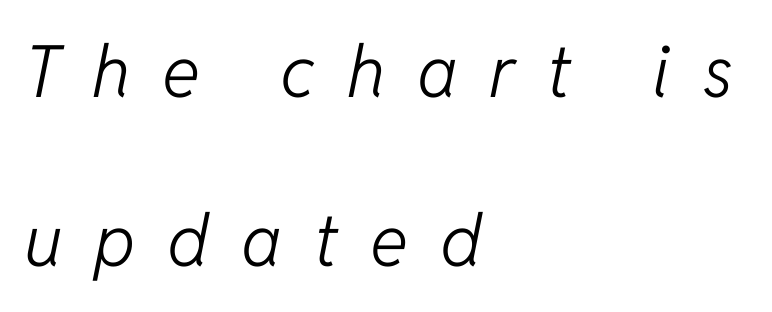
Q: Is the text bold? A: No.
Q: Is the text italic (slanted)? A: Yes, it leans right by about 11 degrees.
Q: Is the text underlined? A: No.
Q: How is the paragraph aligned? A: Left-aligned.
Q: Is the spacing between letters normal or unusually wide? A: Unusually wide.
Q: Is the spacing between lines tight, normal or loose? A: Loose.
Q: Width (condensed, normal, or wide)? A: Normal.
Q: Stroke contrast? A: Low.
Q: x-height? A: Medium.
Q: Monospaced? A: No.
